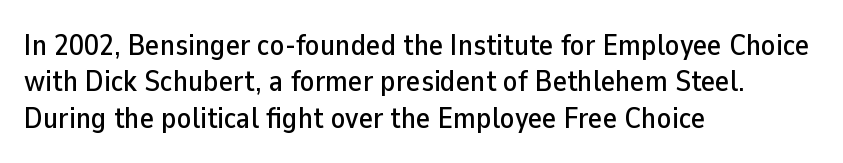
Q: Is the text italic (slanted)? A: No, it is upright.
Q: Is the typeface a serif or a sans-serif typeface? A: Sans-serif.
Q: Is the text underlined? A: No.
Q: How is the paragraph aligned? A: Left-aligned.
Q: Is the spacing between letters normal or unusually wide? A: Normal.
Q: Width (condensed, normal, or wide)? A: Normal.
Q: Stroke contrast? A: Low.
Q: x-height? A: Medium.
Q: Monospaced? A: No.
